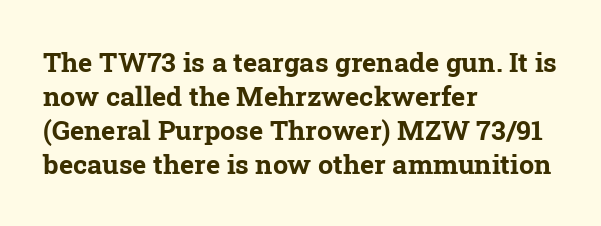
The gap between lines stays unmarked. Is the block centered? No — it sits flush against the left margin. Between one letter and the next there's only the usual sliver of space. The passage shown stacks its lines at a standard gap.
